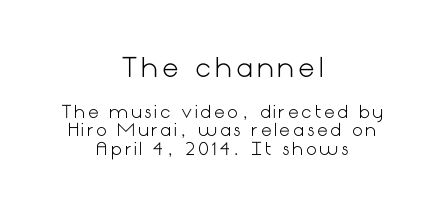
{"italic": "no", "bold": "no", "underline": "no", "align": "center", "line_spacing": "tight", "line_spacing_ratio": 1.08, "larger_block": "first", "size_ratio": 1.53, "glyph_px": 26}
